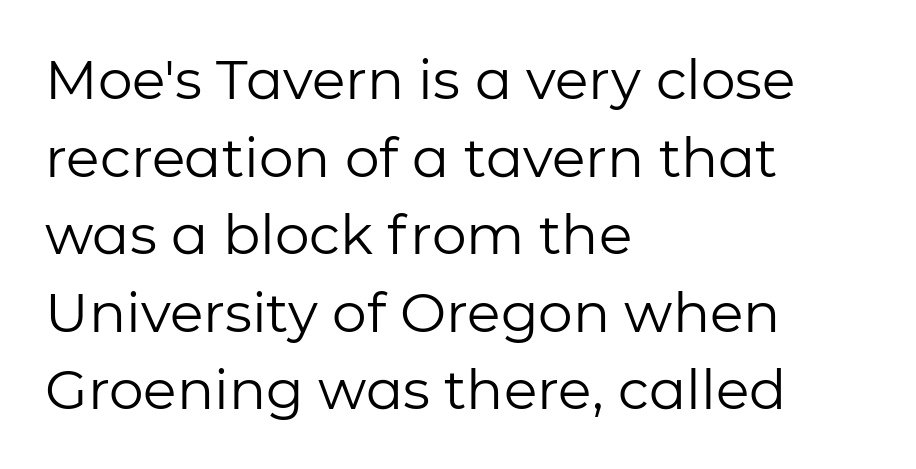
The strokes are not fattened; the text isn't bold. All the whitespace from short lines collects on the right. Each letter keeps its own natural width here, so spacing adapts to shape. Successive baselines arrive at the customary interval.
